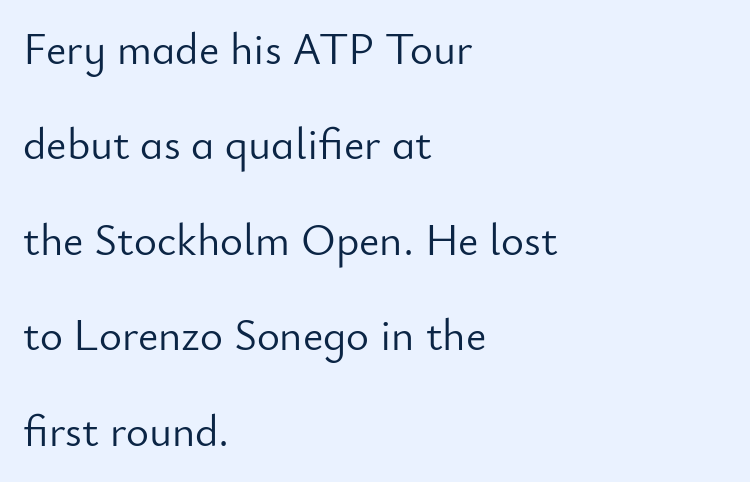
{"serif": "no", "italic": "no", "bold": "no", "weight": "light", "width": "normal", "stroke_contrast": "low", "x_height": "small", "monospaced": "no", "underline": "no", "align": "left", "line_spacing": "loose", "line_spacing_ratio": 2.17, "letter_spacing": "normal", "letter_spacing_em": 0.0, "glyph_px": 44}
